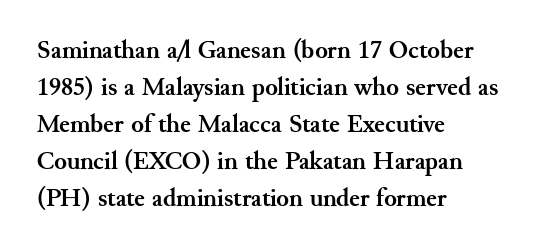
The image shows 26 px bold type, upright; set left-aligned, normal line spacing (1.42x), normal letter spacing, not underlined.
